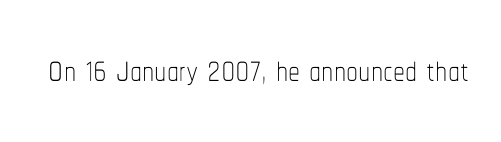
On a weight scale, this lands at 450 or below. Is this a fixed-width face? No — the glyphs have proportional, varying widths. Upright lettering throughout. Look at the tracking — it's just the regular setting, nothing added.
